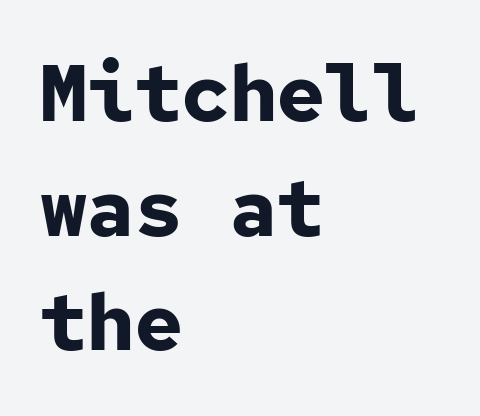
Q: Is the text bold? A: Yes.
Q: Is the text italic (slanted)? A: No, it is upright.
Q: Is the typeface a serif or a sans-serif typeface? A: Sans-serif.
Q: Is the text underlined? A: No.
Q: How is the paragraph aligned? A: Left-aligned.
Q: Is the spacing between letters normal or unusually wide? A: Normal.
Q: Is the spacing between lines tight, normal or loose? A: Normal.
Q: Width (condensed, normal, or wide)? A: Normal.
Q: Stroke contrast? A: Low.
Q: x-height? A: Medium.
Q: Monospaced? A: Yes.
